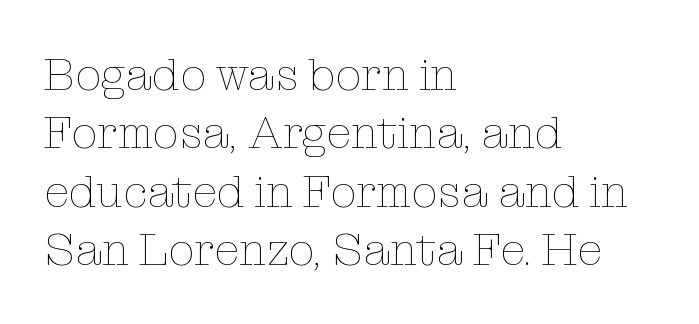
Here the glyphs are tracked normally, forming tight word shapes. A bare baseline throughout the passage. Is there any slant? The stems are plumb. Each letter keeps its own natural width here, so spacing adapts to shape.
